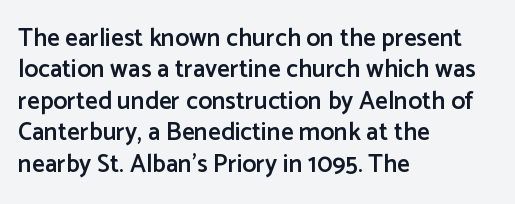
The image shows 25 px text type, upright; set left-aligned, normal line spacing (1.26x), normal letter spacing, not underlined.
